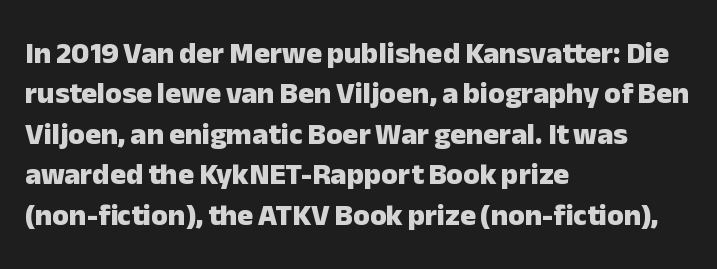
{"serif": "no", "italic": "no", "bold": "yes", "weight": "heavy", "width": "normal", "stroke_contrast": "low", "x_height": "medium", "monospaced": "no", "underline": "no", "align": "left", "line_spacing": "normal", "line_spacing_ratio": 1.35, "letter_spacing": "normal", "letter_spacing_em": 0.0, "glyph_px": 30}
